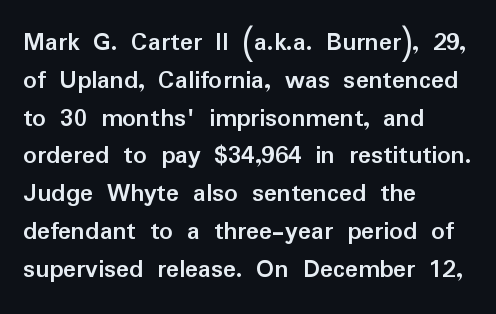
Q: Is the text bold? A: Yes.
Q: Is the text italic (slanted)? A: No, it is upright.
Q: Is the text underlined? A: No.
Q: How is the paragraph aligned? A: Left-aligned.
Q: Is the spacing between letters normal or unusually wide? A: Normal.
Q: Is the spacing between lines tight, normal or loose? A: Normal.
